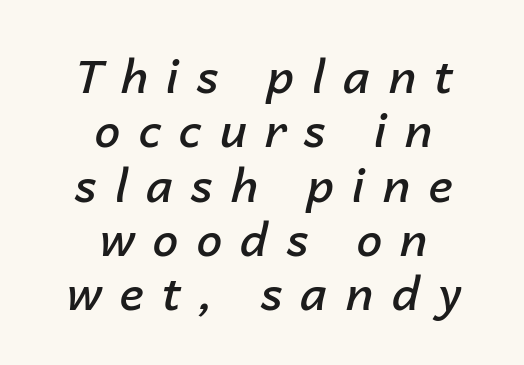
The image shows 46 px semibold type, italic (leaning right); set centered, line spacing 1.18x, unusually wide letter spacing (+0.39 em), not underlined; low stroke contrast and a medium x-height.
